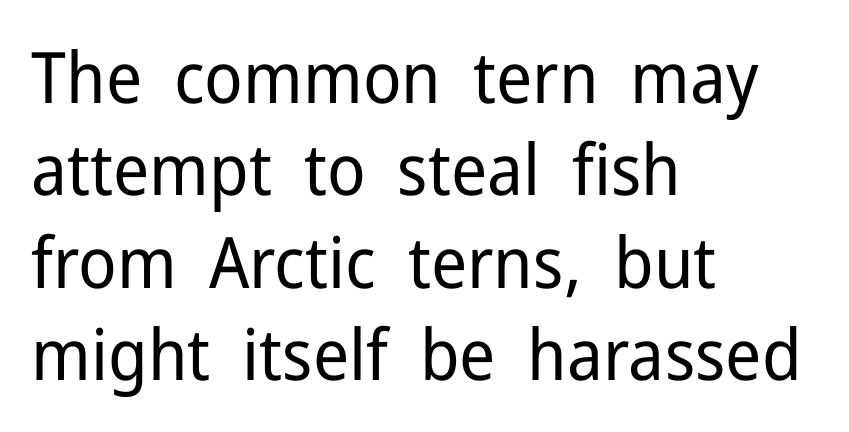
The image shows 71 px regular-weight sans-serif type, upright; set left-aligned, normal line spacing (1.3x), normal letter spacing, not underlined; low stroke contrast and a medium x-height.
